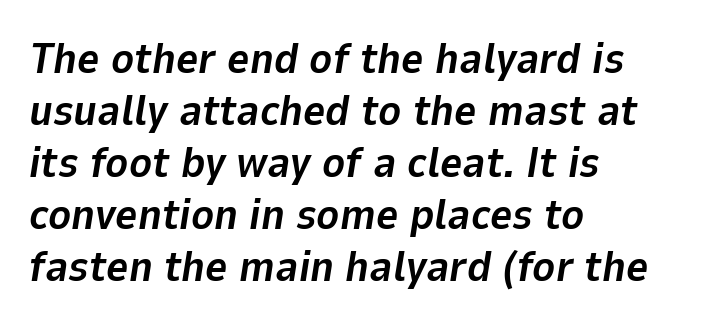
These lines are set flush left with a ragged right edge. The face used here has the dense, thick strokes of a bold. The baseline area is clear. The specimen reads as italic at a glance. The passage shown has conventional tracking throughout. The passage shown is typed in a proportional face where columns would drift.
